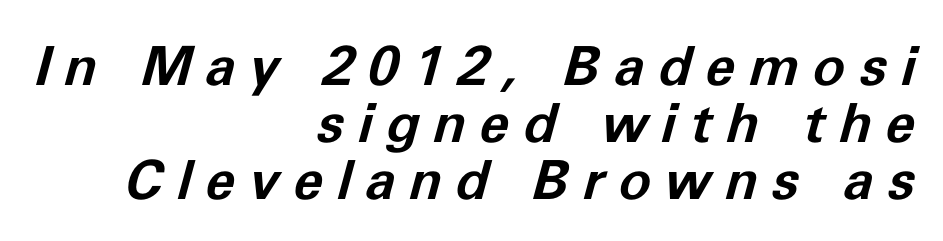
{"italic": "yes", "lean": "right", "slant_degrees": 11, "bold": "yes", "weight": "bold", "width": "normal", "stroke_contrast": "low", "x_height": "medium", "monospaced": "no", "underline": "no", "align": "right", "line_spacing": "tight", "line_spacing_ratio": 1.06, "letter_spacing": "wide", "letter_spacing_em": 0.26, "glyph_px": 54}
